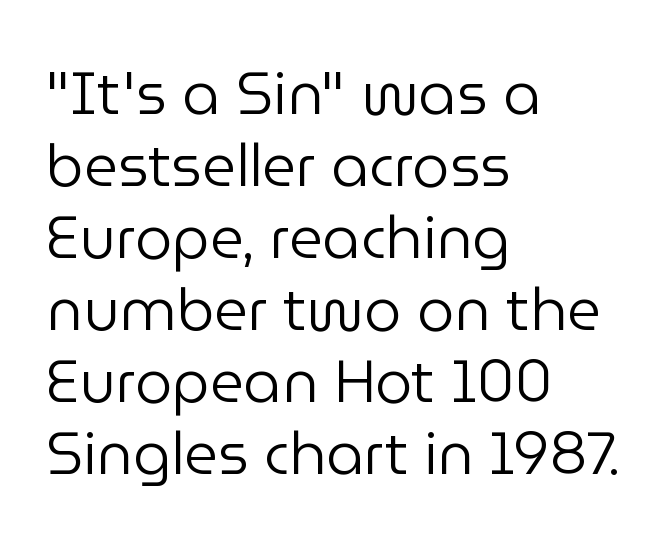
{"serif": "no", "italic": "no", "bold": "no", "weight": "regular", "width": "normal", "stroke_contrast": "low", "x_height": "medium", "monospaced": "no", "underline": "no", "align": "left", "line_spacing_ratio": 1.22, "letter_spacing": "normal", "letter_spacing_em": 0.0, "glyph_px": 59}
